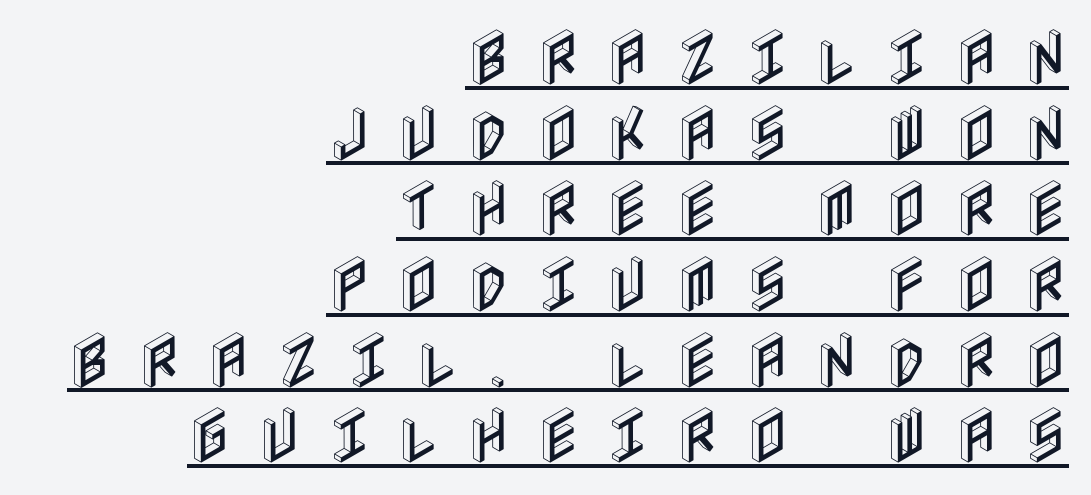
Q: Is the text italic (slanted)? A: No, it is upright.
Q: Is the text underlined? A: Yes.
Q: How is the paragraph aligned? A: Right-aligned.
Q: Is the spacing between letters normal or unusually wide? A: Unusually wide.
Q: Width (condensed, normal, or wide)? A: Condensed.
Q: x-height? A: Large.
